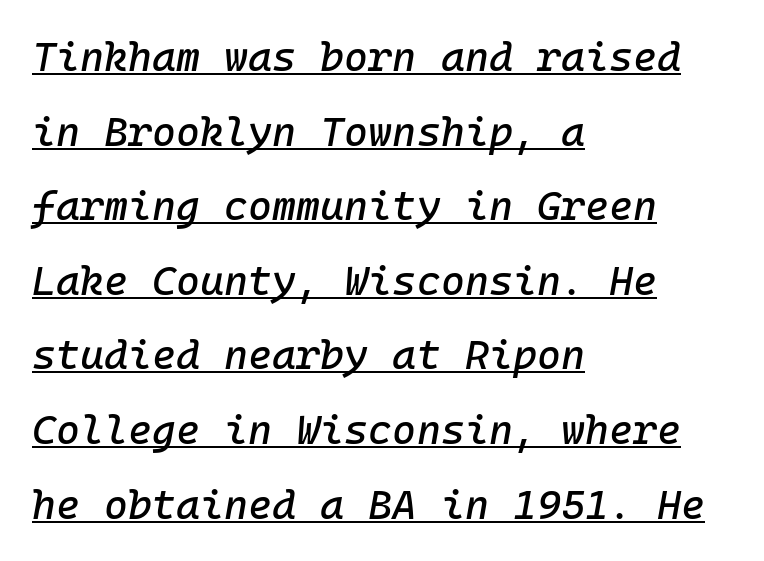
{"italic": "yes", "lean": "right", "slant_degrees": 10, "width": "normal", "stroke_contrast": "low", "x_height": "medium", "underline": "yes", "align": "left", "line_spacing_ratio": 1.82, "letter_spacing": "normal", "letter_spacing_em": 0.0, "glyph_px": 41}
